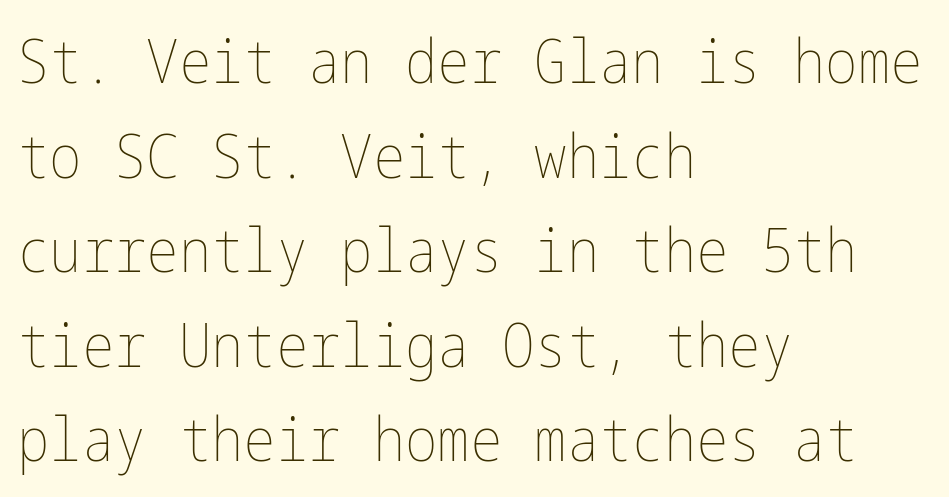
{"italic": "no", "bold": "no", "weight": "thin", "width": "condensed", "stroke_contrast": "low", "x_height": "medium", "underline": "no", "align": "left", "line_spacing": "normal", "line_spacing_ratio": 1.55, "letter_spacing": "normal", "letter_spacing_em": 0.0, "glyph_px": 61}
